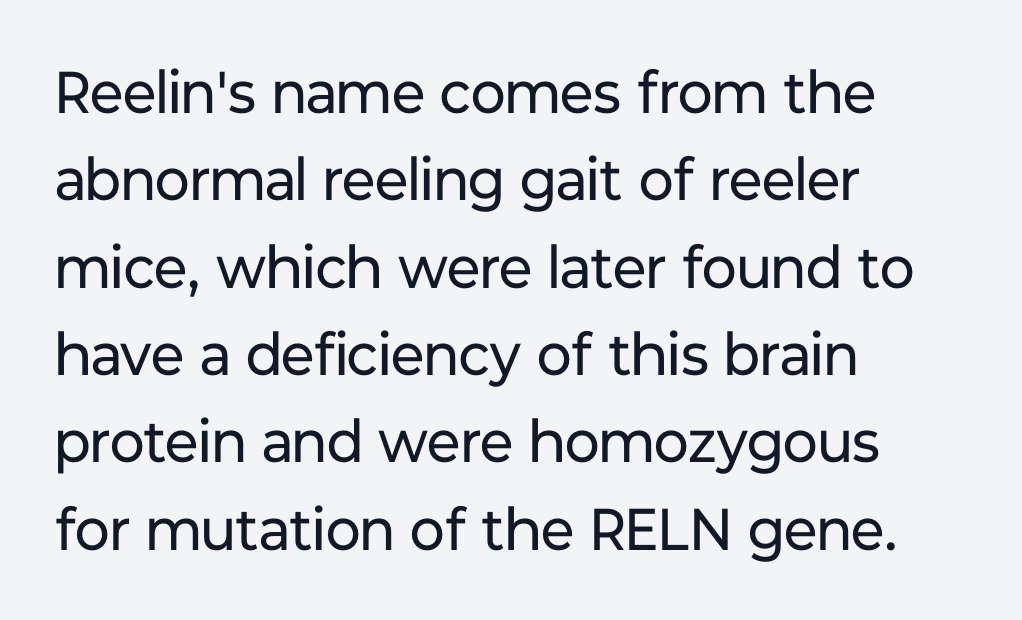
Every row of glyphs begins at an identical x-position on the left. You can tell from the bare stems that sans-serif type was used. Is the type heavy? It reads as light-to-regular instead. Letter spacing: default.
